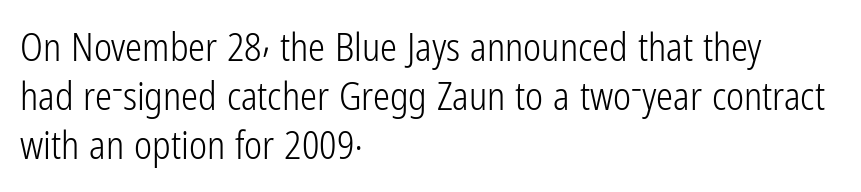
Note the varied advance widths — an 'i' is clearly narrower than an 'm'. No italicization has been applied; the sample stays upright. Is there much room between lines? A standard amount, neither cramped nor airy. The weight tops out at a normal text grade. Bare-footed words on every line. Unlike a traditional serif, this face leaves its strokes unadorned.
